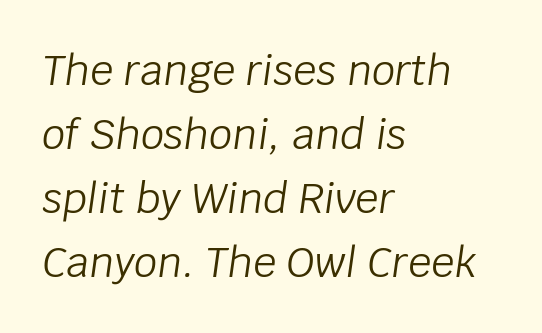
The image shows 41 px light type, italic (leaning right); set left-aligned, normal line spacing (1.56x), normal letter spacing, not underlined; low stroke contrast and a large x-height.
